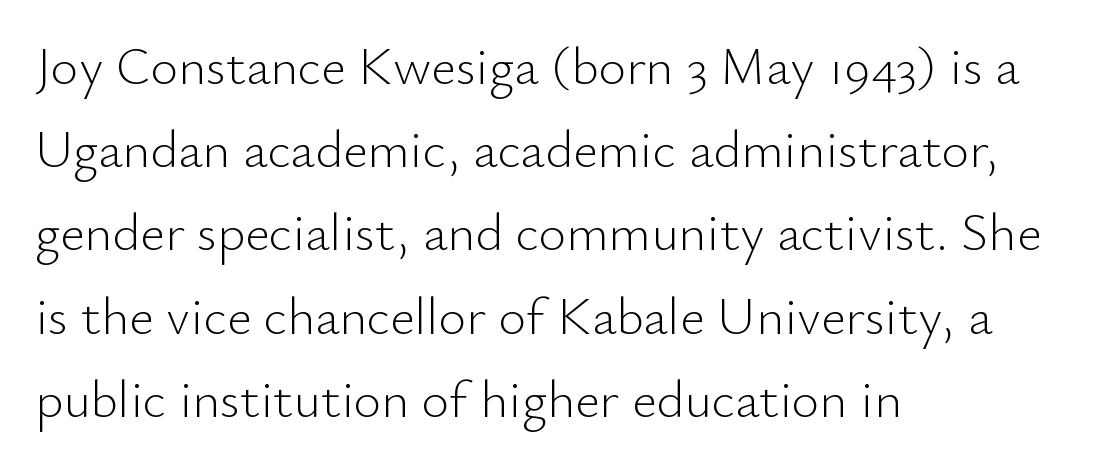
Q: Is the text bold? A: No.
Q: Is the text italic (slanted)? A: No, it is upright.
Q: Is the typeface a serif or a sans-serif typeface? A: Sans-serif.
Q: Is the text underlined? A: No.
Q: How is the paragraph aligned? A: Left-aligned.
Q: Is the spacing between letters normal or unusually wide? A: Normal.
Q: Is the spacing between lines tight, normal or loose? A: Normal.
Q: Width (condensed, normal, or wide)? A: Normal.
Q: Stroke contrast? A: Low.
Q: x-height? A: Small.
Q: Monospaced? A: No.
